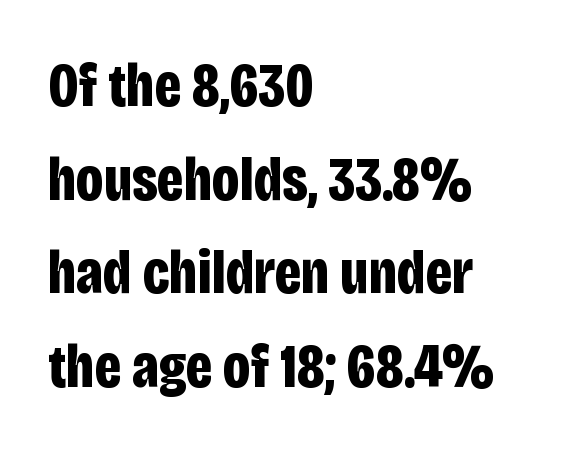
{"serif": "no", "italic": "no", "bold": "yes", "weight": "bold", "width": "condensed", "stroke_contrast": "low", "x_height": "large", "monospaced": "no", "underline": "no", "align": "left", "line_spacing": "normal", "line_spacing_ratio": 1.51, "letter_spacing": "normal", "letter_spacing_em": 0.0, "glyph_px": 62}
